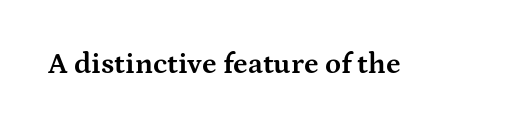
{"serif": "yes", "italic": "no", "bold": "yes", "weight": "bold", "width": "wide", "stroke_contrast": "medium", "x_height": "medium", "monospaced": "no", "underline": "no", "letter_spacing": "normal", "letter_spacing_em": 0.0, "glyph_px": 29}
